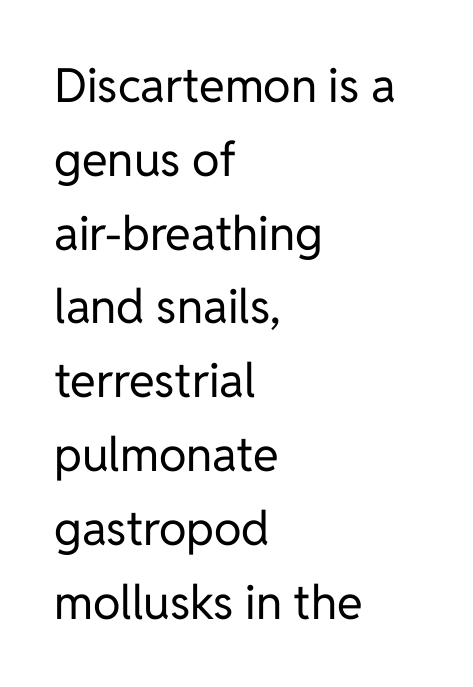
Q: Is the text bold? A: No.
Q: Is the text italic (slanted)? A: No, it is upright.
Q: Is the typeface a serif or a sans-serif typeface? A: Sans-serif.
Q: Is the text underlined? A: No.
Q: How is the paragraph aligned? A: Left-aligned.
Q: Is the spacing between letters normal or unusually wide? A: Normal.
Q: Is the spacing between lines tight, normal or loose? A: Normal.
Q: Width (condensed, normal, or wide)? A: Normal.
Q: Stroke contrast? A: Low.
Q: x-height? A: Medium.
Q: Monospaced? A: No.
